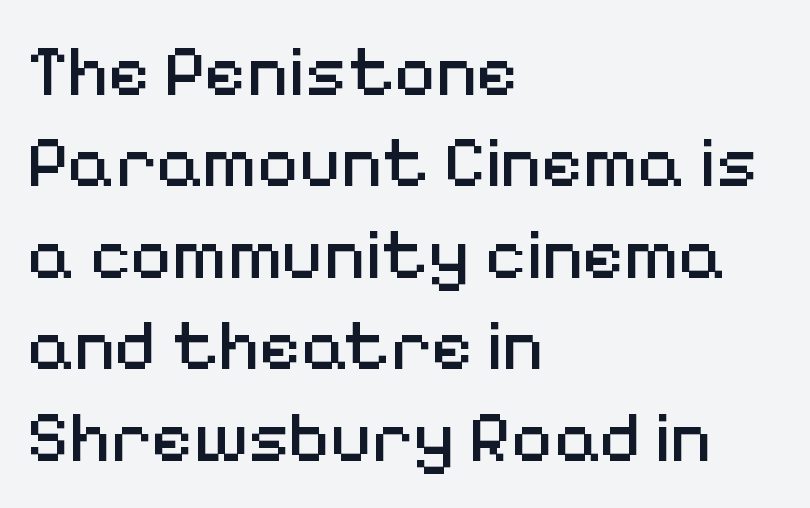
{"serif": "no", "italic": "no", "bold": "no", "weight": "regular", "width": "normal", "stroke_contrast": "medium", "x_height": "medium", "monospaced": "no", "underline": "no", "align": "left", "line_spacing": "normal", "line_spacing_ratio": 1.27, "letter_spacing": "normal", "letter_spacing_em": 0.0, "glyph_px": 72}
